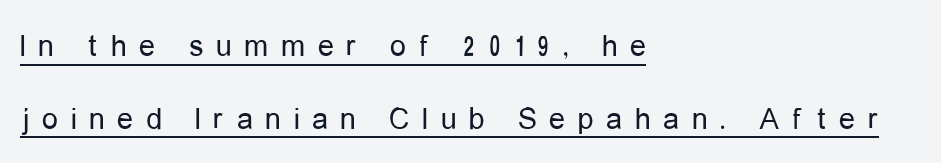
Q: Is the text bold? A: No.
Q: Is the text italic (slanted)? A: No, it is upright.
Q: Is the typeface a serif or a sans-serif typeface? A: Sans-serif.
Q: Is the text underlined? A: Yes.
Q: How is the paragraph aligned? A: Left-aligned.
Q: Is the spacing between letters normal or unusually wide? A: Unusually wide.
Q: Is the spacing between lines tight, normal or loose? A: Loose.
Q: Width (condensed, normal, or wide)? A: Condensed.
Q: Stroke contrast? A: Low.
Q: x-height? A: Medium.
Q: Monospaced? A: No.
